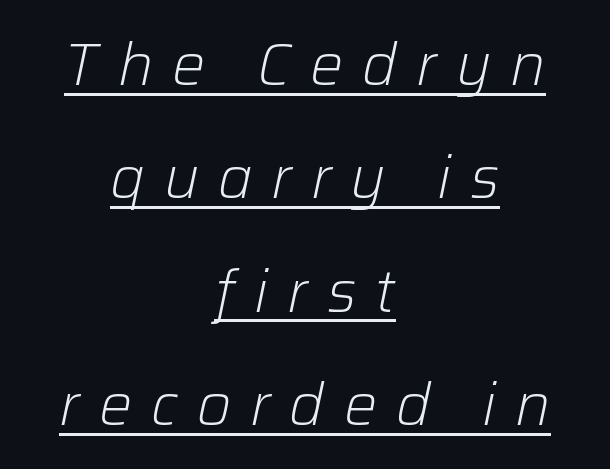
The image shows 59 px light type, italic (leaning right); set centered, loose line spacing (1.92x), unusually wide letter spacing (+0.32 em), underlined; low stroke contrast and a medium x-height.
